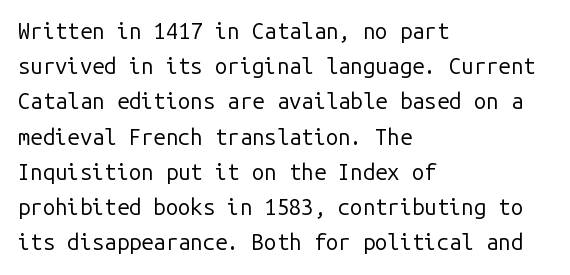
{"italic": "no", "bold": "no", "underline": "no", "align": "left", "line_spacing": "normal", "line_spacing_ratio": 1.6, "letter_spacing": "normal", "letter_spacing_em": 0.0, "glyph_px": 22}
